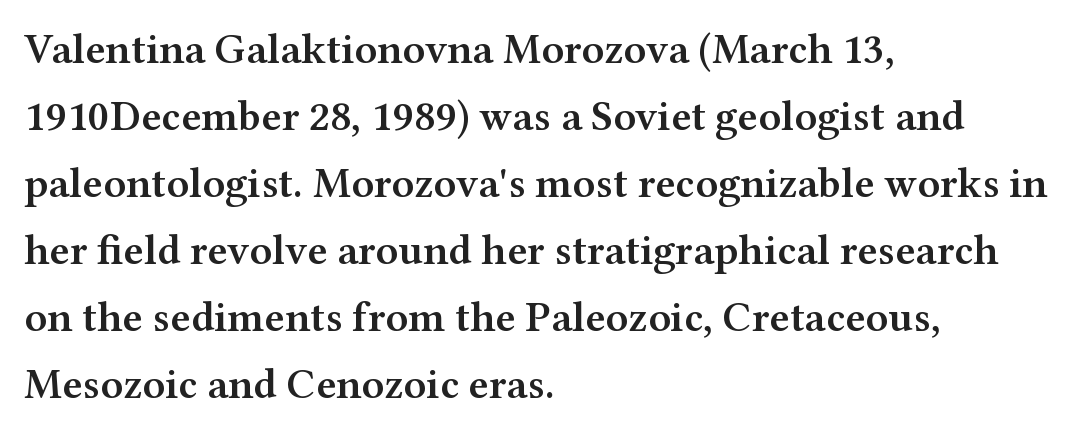
The image shows 43 px semibold, wide serif type, upright; set left-aligned, normal line spacing (1.56x), normal letter spacing, not underlined; medium stroke contrast and a medium x-height.
